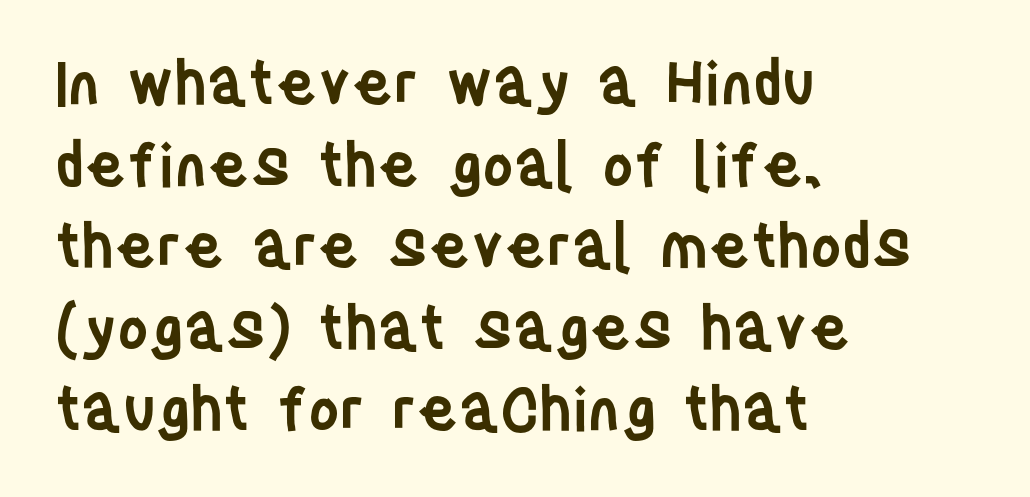
{"serif": "no", "italic": "no", "bold": "semi", "weight": "semibold", "width": "condensed", "stroke_contrast": "low", "x_height": "large", "monospaced": "no", "underline": "no", "align": "left", "line_spacing": "normal", "line_spacing_ratio": 1.36, "letter_spacing": "normal", "letter_spacing_em": 0.0, "glyph_px": 60}
